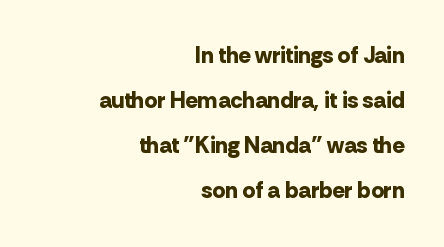
Q: Is the text bold? A: Yes.
Q: Is the text italic (slanted)? A: No, it is upright.
Q: Is the text underlined? A: No.
Q: How is the paragraph aligned? A: Right-aligned.
Q: Is the spacing between letters normal or unusually wide? A: Normal.
Q: Is the spacing between lines tight, normal or loose? A: Loose.
